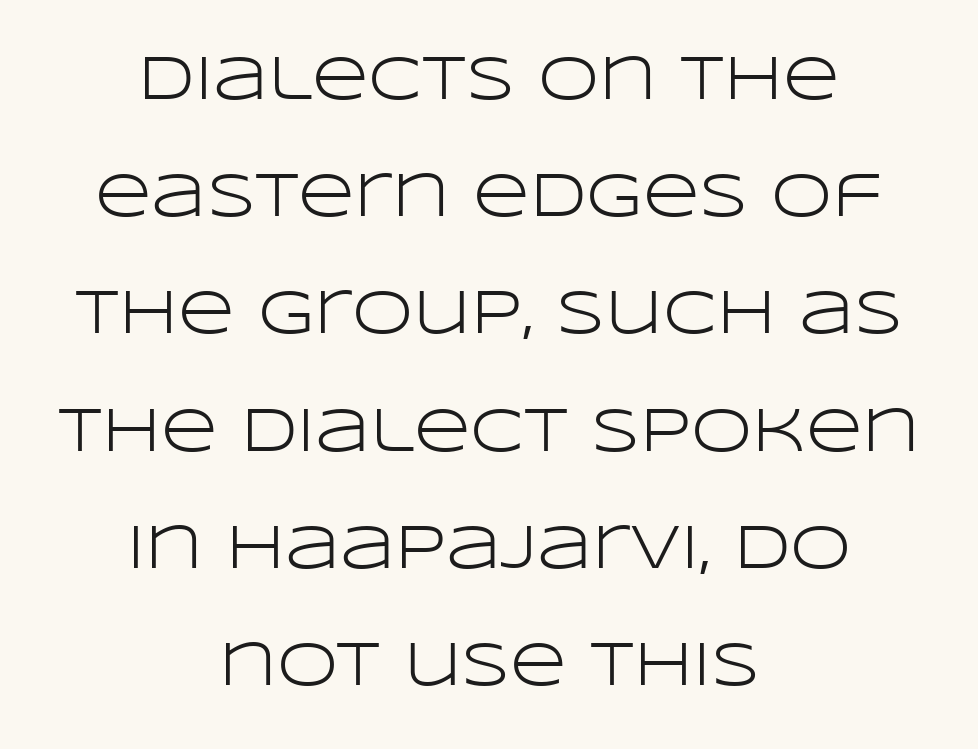
A typesetter would call this zero additional tracking. The zone under the glyphs is completely vacant. The specimen reads as upright at a glance. No chunkiness to these letters — they're not bold.
